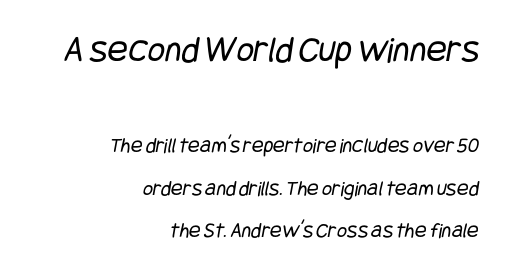
The words here are not underlined. The letters sit at their default tracking, neither squeezed nor spread. Between these two stacked blocks, the higher one wins on size. Does the leading feel generous? Absolutely, it's lavish.
